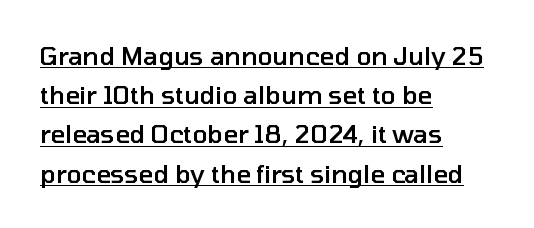
The image shows 25 px text type, upright; set left-aligned, normal line spacing (1.57x), normal letter spacing, underlined.
